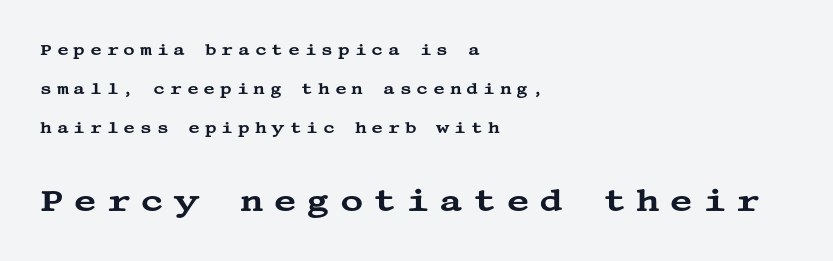
Q: Is the text italic (slanted)? A: No, it is upright.
Q: Is the typeface a serif or a sans-serif typeface? A: Serif.
Q: Is the text underlined? A: No.
Q: How is the paragraph aligned? A: Left-aligned.
Q: Is the spacing between letters normal or unusually wide? A: Unusually wide.
Q: Is the spacing between lines tight, normal or loose? A: Loose.
Q: Which block of text is set in a larger size, the first (top) or the second (bottom)? A: The second (bottom) one.
Q: Width (condensed, normal, or wide)? A: Wide.
Q: Stroke contrast? A: Medium.
Q: x-height? A: Large.
